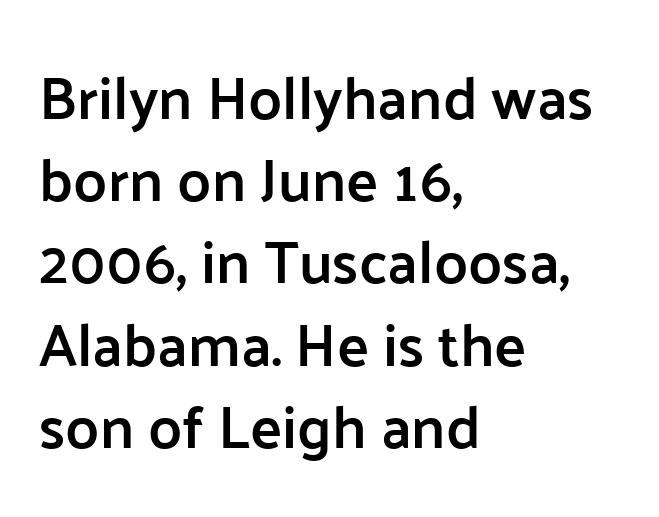
Observe the absence of serifs on each vertical stroke in this sample. The rendering anchors every line to the left-hand side. The tracking reads as untouched default to a designer's eye. Has an underline been added? It has not. Firm but not heavy-handed strokes: this text is semibold. Whoever set this chose a conventional vertical rhythm.
